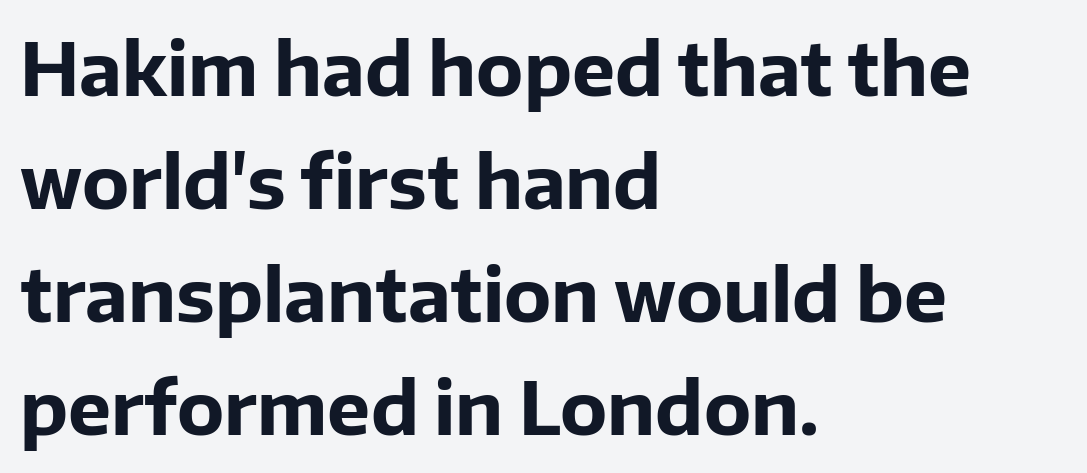
The image shows 73 px bold sans-serif type, upright; set left-aligned, normal line spacing (1.55x), normal letter spacing, not underlined; low stroke contrast and a medium x-height.
